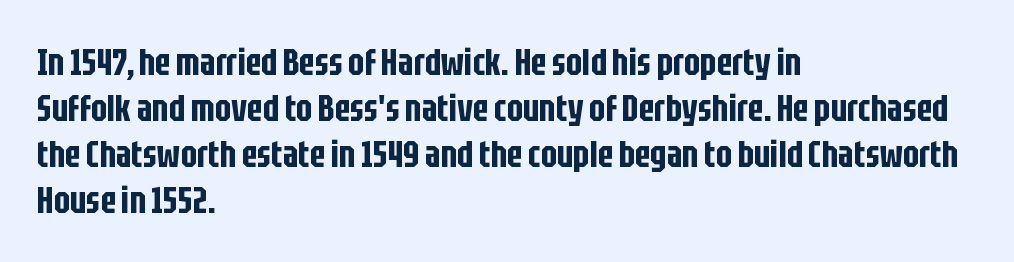
{"serif": "no", "italic": "no", "width": "condensed", "stroke_contrast": "low", "x_height": "large", "monospaced": "no", "underline": "no", "align": "left", "line_spacing_ratio": 1.21, "letter_spacing": "normal", "letter_spacing_em": 0.0, "glyph_px": 38}
